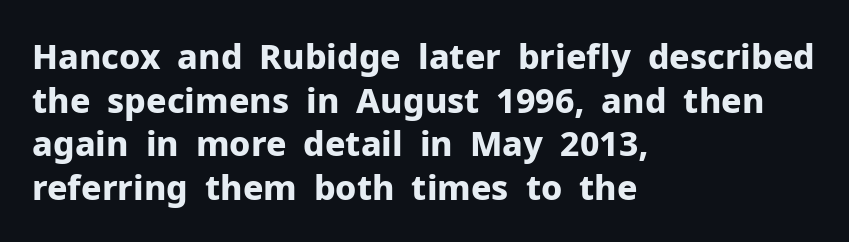
{"serif": "no", "italic": "no", "bold": "yes", "weight": "bold", "width": "normal", "stroke_contrast": "low", "x_height": "medium", "monospaced": "no", "underline": "no", "align": "left", "line_spacing": "normal", "line_spacing_ratio": 1.28, "letter_spacing": "normal", "letter_spacing_em": 0.0, "glyph_px": 34}
